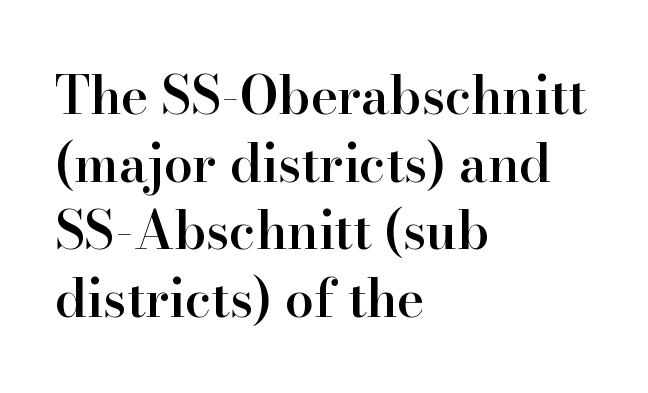
The glyphs have the mass of a demibold cut, below bold. Note the varied advance widths — an 'i' is clearly narrower than an 'm'. The letters stand straight up with perfectly vertical stems. Here the glyphs are tracked normally, forming tight word shapes.
